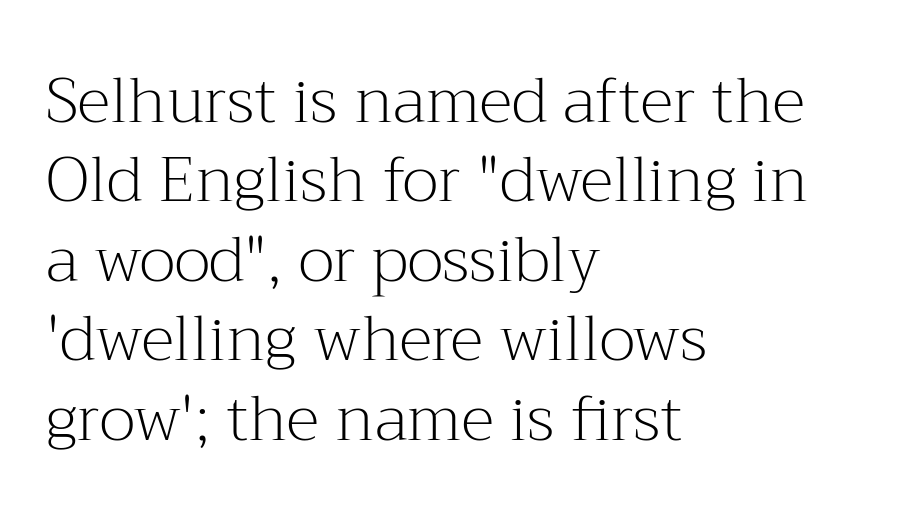
Q: Is the text bold? A: No.
Q: Is the text italic (slanted)? A: No, it is upright.
Q: Is the typeface a serif or a sans-serif typeface? A: Serif.
Q: Is the text underlined? A: No.
Q: How is the paragraph aligned? A: Left-aligned.
Q: Is the spacing between letters normal or unusually wide? A: Normal.
Q: Is the spacing between lines tight, normal or loose? A: Normal.
Q: Width (condensed, normal, or wide)? A: Normal.
Q: Stroke contrast? A: Medium.
Q: x-height? A: Medium.
Q: Monospaced? A: No.
